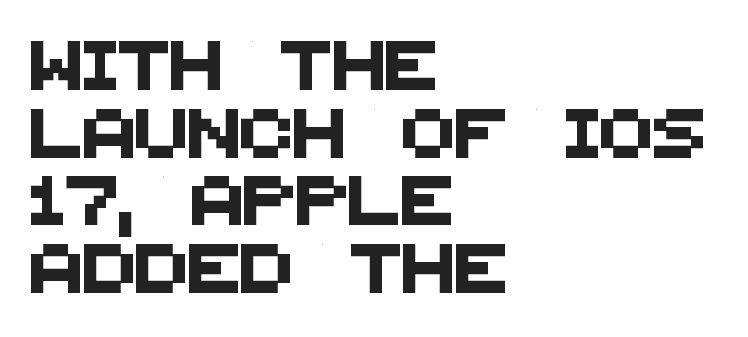
{"serif": "no", "width": "normal", "stroke_contrast": "medium", "x_height": "large", "monospaced": "no", "underline": "no", "align": "left", "line_spacing": "normal", "line_spacing_ratio": 1.38, "letter_spacing": "normal", "letter_spacing_em": 0.0, "glyph_px": 49}
